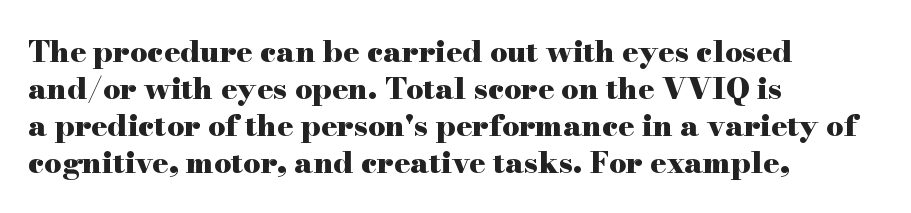
The image shows 30 px heavy, wide serif type, upright; set left-aligned, line spacing 1.23x, normal letter spacing, not underlined; high stroke contrast and a small x-height.
